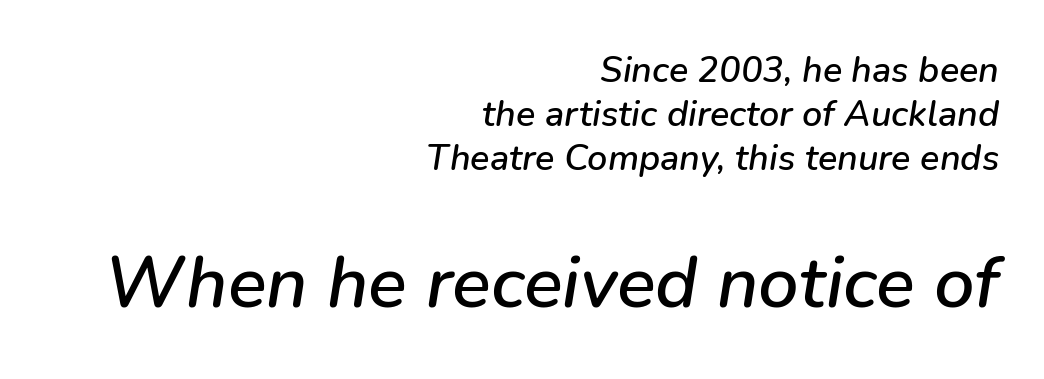
The image shows 72 px text type, italic (leaning right); set right-aligned, line spacing 1.22x, normal letter spacing, not underlined; the second (bottom) block is 2.0x larger; low stroke contrast and a medium x-height.
